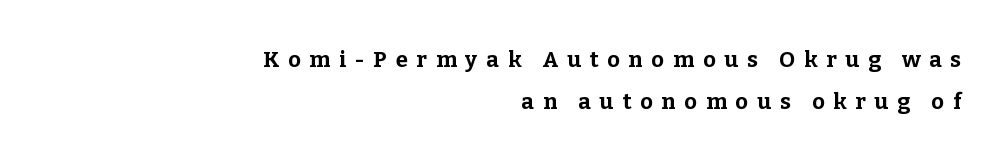
Vertically, the passage feels expansive, rows floating well apart. What stands out about the letter spacing? Its width — letters are far apart. These lines are set flush right with a ragged left edge. Every letter is thick-stroked: bold, no question. Italic? Not at all — the glyphs are vertical.
